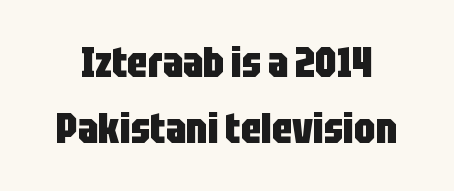
{"serif": "no", "italic": "no", "bold": "yes", "weight": "heavy", "width": "condensed", "stroke_contrast": "low", "x_height": "large", "monospaced": "no", "underline": "no", "line_spacing": "normal", "line_spacing_ratio": 1.56, "letter_spacing": "normal", "letter_spacing_em": 0.0, "glyph_px": 42}
